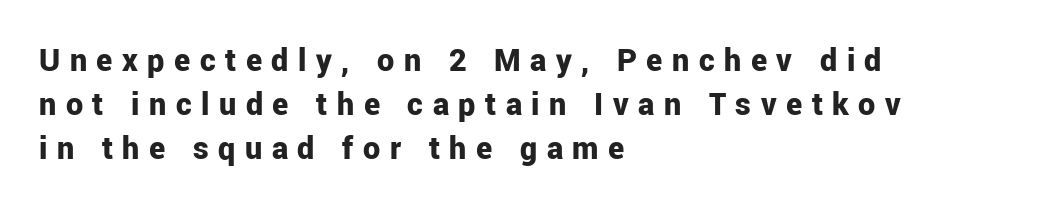
Q: Is the text bold? A: Yes.
Q: Is the text italic (slanted)? A: No, it is upright.
Q: Is the typeface a serif or a sans-serif typeface? A: Sans-serif.
Q: Is the text underlined? A: No.
Q: How is the paragraph aligned? A: Left-aligned.
Q: Is the spacing between letters normal or unusually wide? A: Unusually wide.
Q: Is the spacing between lines tight, normal or loose? A: Normal.
Q: Width (condensed, normal, or wide)? A: Normal.
Q: Stroke contrast? A: Low.
Q: x-height? A: Medium.
Q: Monospaced? A: No.
